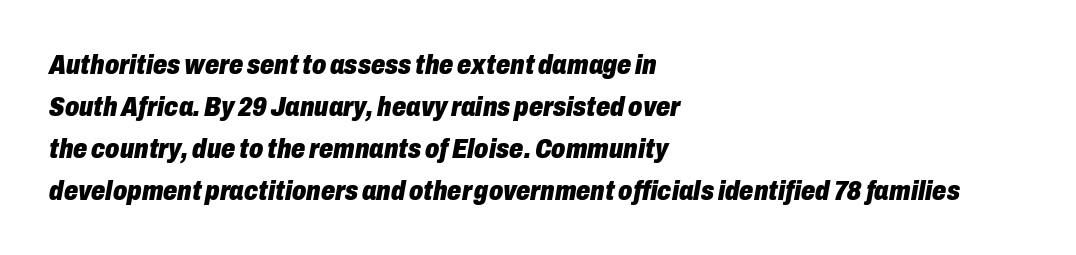
{"italic": "yes", "lean": "right", "slant_degrees": 10, "bold": "yes", "weight": "heavy", "width": "condensed", "stroke_contrast": "low", "x_height": "medium", "monospaced": "no", "underline": "no", "align": "left", "line_spacing": "normal", "line_spacing_ratio": 1.5, "letter_spacing": "normal", "letter_spacing_em": 0.0, "glyph_px": 28}
